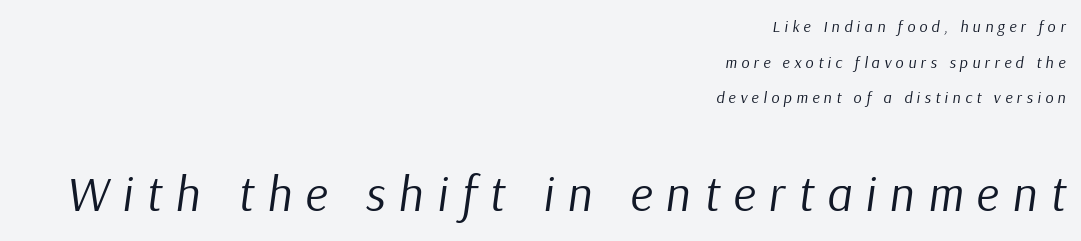
{"italic": "yes", "lean": "right", "slant_degrees": 9, "bold": "no", "weight": "regular", "width": "normal", "stroke_contrast": "low", "x_height": "medium", "monospaced": "no", "underline": "no", "align": "right", "line_spacing": "loose", "line_spacing_ratio": 2.23, "letter_spacing": "wide", "letter_spacing_em": 0.27, "larger_block": "second", "size_ratio": 3.06, "glyph_px": 49}
